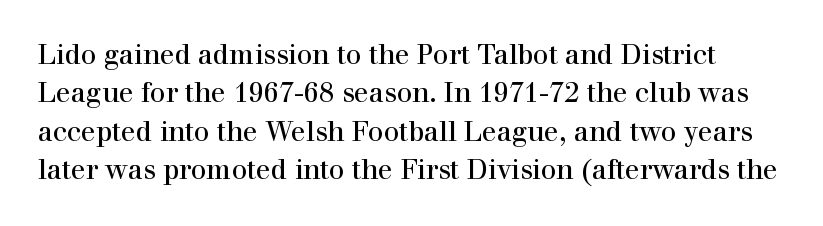
A quiet, ordinary-to-light weight characterises the typeface. No extra tracking has been applied to these lines. The string is rendered with underlining switched off. In terms of posture, this sample is upright.
